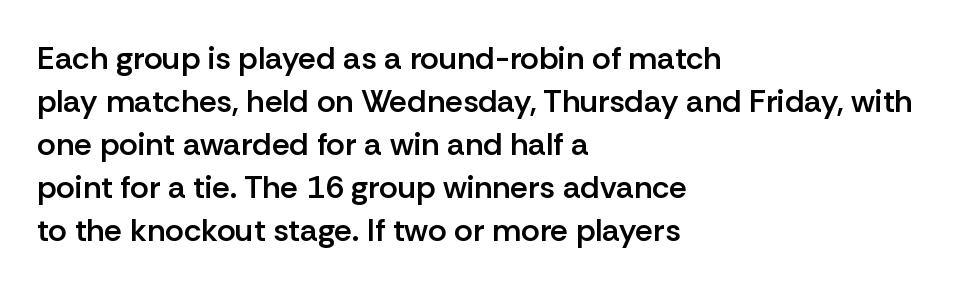
This sample uses an upright cut, with every glyph sitting square on the baseline. The face used here is proportionally spaced, like ordinary book or web type. These lines sit exactly where default settings would place them. Note: no serifs on the glyphs.
